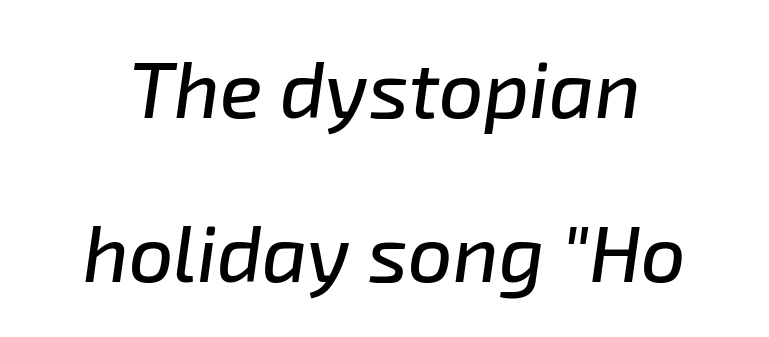
The image shows 79 px text type, italic (leaning right); set loose line spacing (2.08x), normal letter spacing, not underlined; low stroke contrast and a medium x-height.
